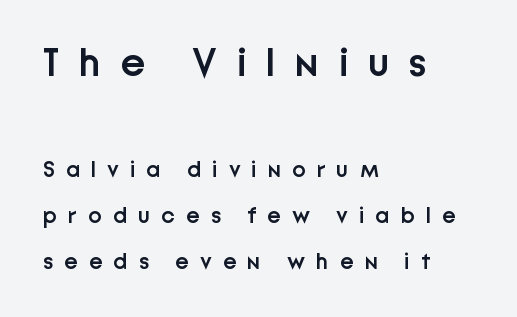
{"serif": "no", "italic": "no", "bold": "semi", "weight": "semibold", "width": "normal", "stroke_contrast": "low", "x_height": "medium", "monospaced": "no", "underline": "no", "align": "left", "line_spacing": "loose", "line_spacing_ratio": 2.0, "letter_spacing": "wide", "letter_spacing_em": 0.48, "larger_block": "first", "size_ratio": 1.78, "glyph_px": 41}
